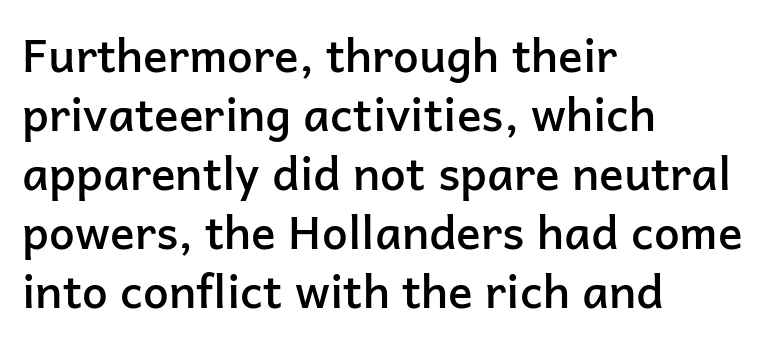
No italicization has been applied; the sample stays upright. Between one letter and the next there's only the usual sliver of space. Emphasis by weight is partial: semibold. The lines sit at an ordinary, default distance from one another. You could not count columns in this text — the font is proportionally spaced. Typeset ragged right — the left edge is the straight one.
